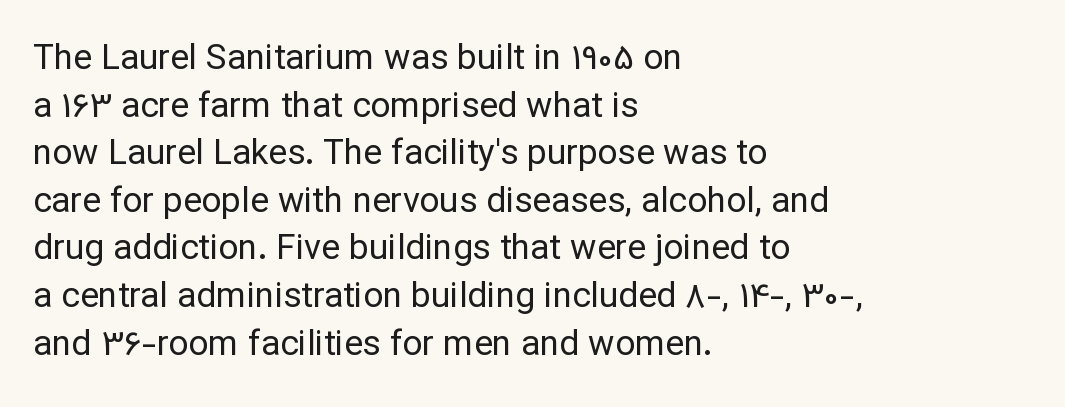
The image shows 35 px regular-weight sans-serif type, upright; set left-aligned, normal line spacing (1.36x), normal letter spacing, not underlined; low stroke contrast and a medium x-height.
